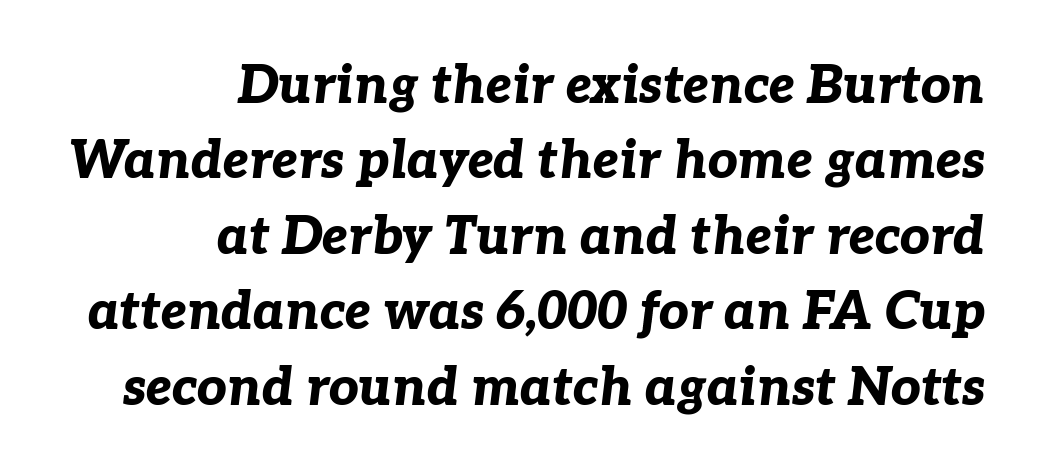
{"italic": "yes", "lean": "right", "slant_degrees": 7, "bold": "yes", "weight": "bold", "width": "normal", "stroke_contrast": "low", "x_height": "medium", "monospaced": "no", "underline": "no", "align": "right", "line_spacing": "normal", "line_spacing_ratio": 1.45, "letter_spacing": "normal", "letter_spacing_em": 0.0, "glyph_px": 52}
